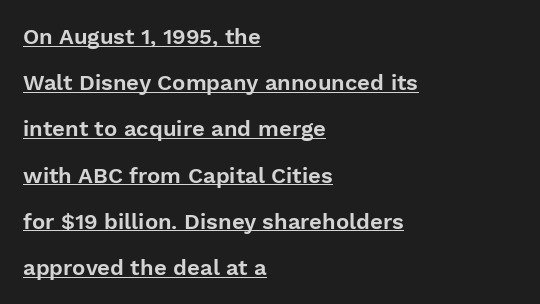
Q: Is the text italic (slanted)? A: No, it is upright.
Q: Is the text underlined? A: Yes.
Q: How is the paragraph aligned? A: Left-aligned.
Q: Is the spacing between letters normal or unusually wide? A: Normal.
Q: Is the spacing between lines tight, normal or loose? A: Loose.
